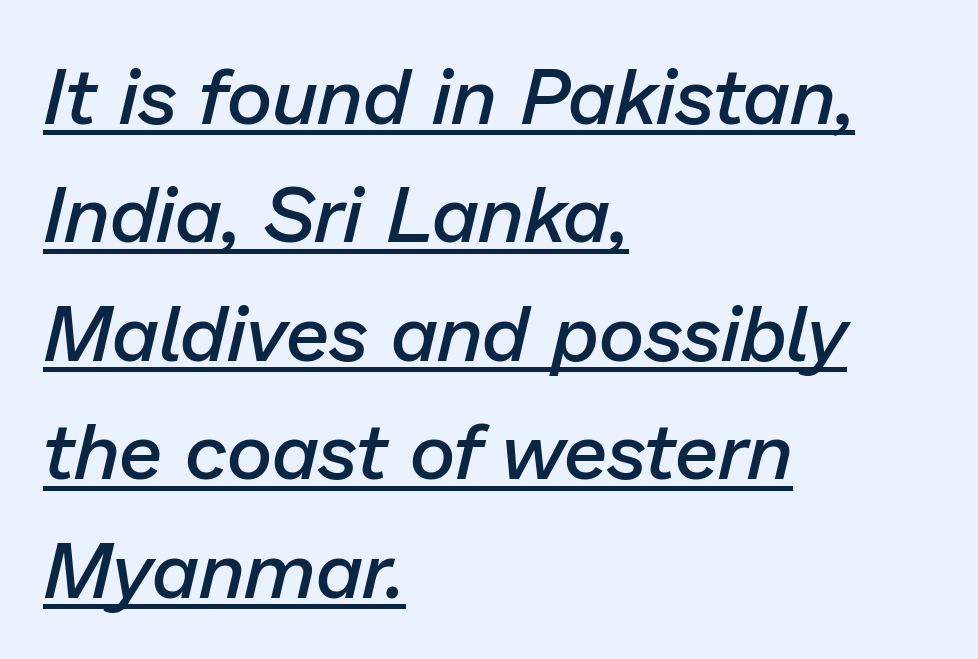
The image shows 79 px semibold type, italic (leaning right); set left-aligned, normal line spacing (1.5x), normal letter spacing, underlined; low stroke contrast and a medium x-height.
